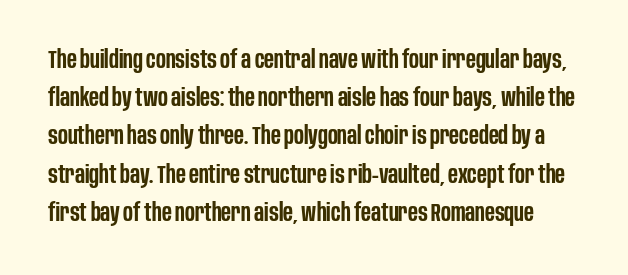
{"italic": "no", "bold": "semi", "underline": "no", "line_spacing": "normal", "line_spacing_ratio": 1.53, "letter_spacing": "normal", "letter_spacing_em": 0.0, "glyph_px": 25}
